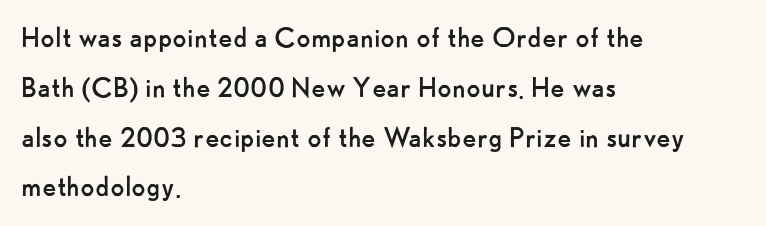
{"serif": "no", "italic": "no", "bold": "no", "weight": "regular", "width": "normal", "stroke_contrast": "low", "x_height": "small", "monospaced": "no", "underline": "no", "align": "left", "line_spacing": "normal", "line_spacing_ratio": 1.51, "letter_spacing": "normal", "letter_spacing_em": 0.0, "glyph_px": 33}
